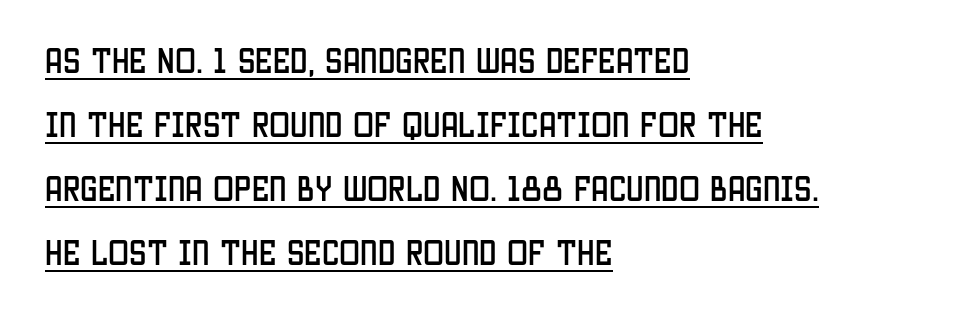
{"serif": "no", "italic": "no", "width": "condensed", "stroke_contrast": "low", "x_height": "large", "monospaced": "no", "underline": "yes", "align": "left", "line_spacing": "loose", "line_spacing_ratio": 2.28, "letter_spacing": "normal", "letter_spacing_em": 0.0, "glyph_px": 28}
